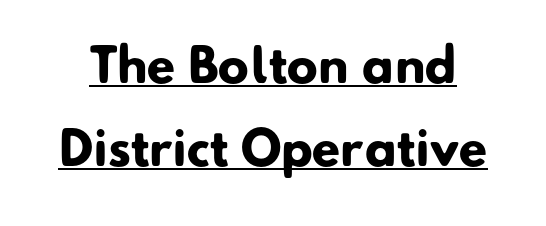
{"serif": "no", "bold": "yes", "weight": "heavy", "width": "normal", "stroke_contrast": "low", "x_height": "small", "monospaced": "no", "underline": "yes", "line_spacing_ratio": 1.8, "letter_spacing": "normal", "letter_spacing_em": 0.0, "glyph_px": 46}
